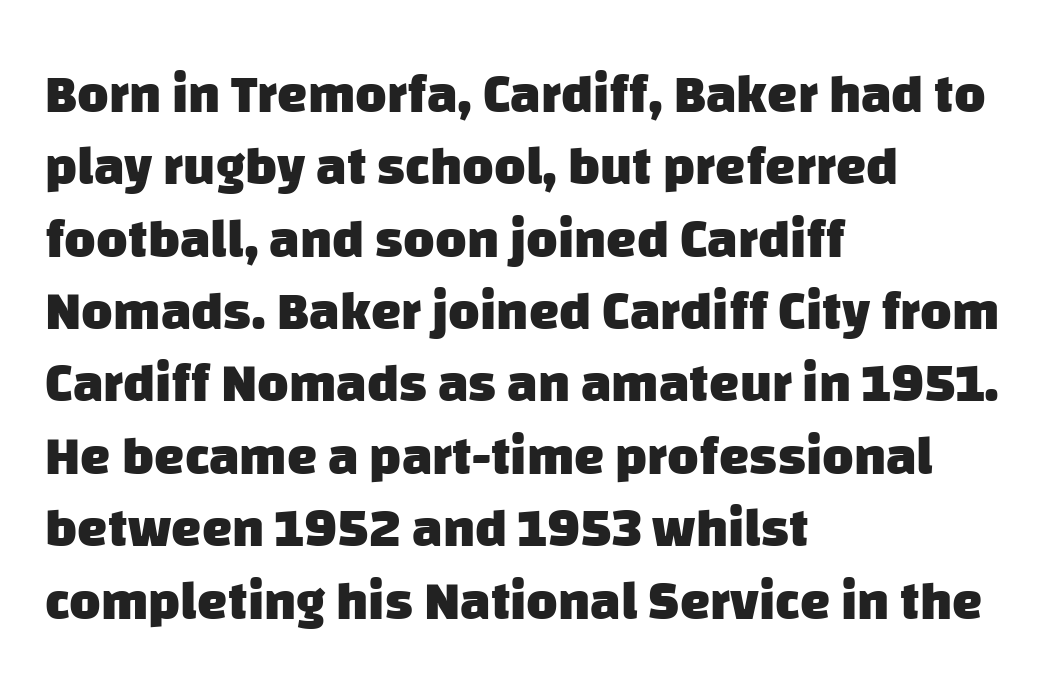
Q: Is the text bold? A: Yes.
Q: Is the typeface a serif or a sans-serif typeface? A: Sans-serif.
Q: Is the text underlined? A: No.
Q: How is the paragraph aligned? A: Left-aligned.
Q: Is the spacing between letters normal or unusually wide? A: Normal.
Q: Is the spacing between lines tight, normal or loose? A: Normal.
Q: Width (condensed, normal, or wide)? A: Normal.
Q: Stroke contrast? A: Low.
Q: x-height? A: Large.
Q: Monospaced? A: No.
